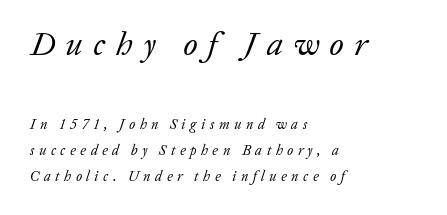
Q: Is the text bold? A: No.
Q: Is the text italic (slanted)? A: Yes, it leans right by about 20 degrees.
Q: Is the typeface a serif or a sans-serif typeface? A: Serif.
Q: Is the text underlined? A: No.
Q: How is the paragraph aligned? A: Left-aligned.
Q: Is the spacing between letters normal or unusually wide? A: Unusually wide.
Q: Which block of text is set in a larger size, the first (top) or the second (bottom)? A: The first (top) one.
Q: Width (condensed, normal, or wide)? A: Normal.
Q: Stroke contrast? A: Low.
Q: x-height? A: Medium.
Q: Monospaced? A: No.
